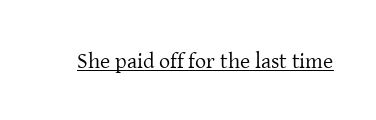
The image shows 22 px text type, upright; set normal letter spacing, underlined.
